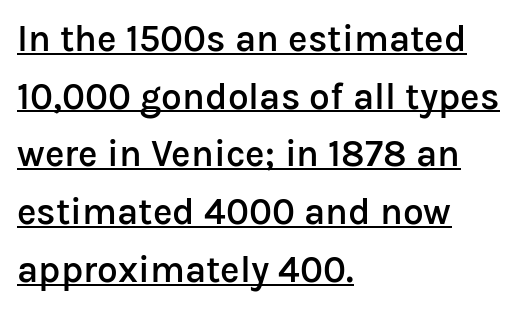
The rendered words wear a rule along their underside. Look at the stroke-to-counter ratio: somewhat heavy, a semibold. The rendering uses a moderate line-height, typical for paragraphs. Each letter's strokes conclude bluntly, with no projecting serifs. All the whitespace from short lines collects on the right.
